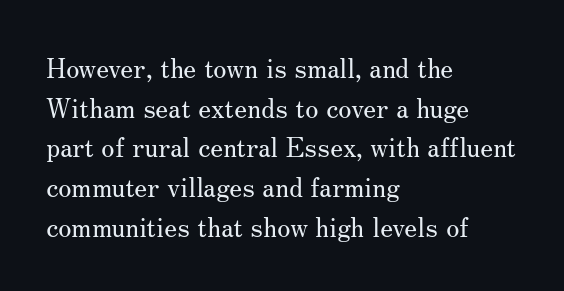
The image shows 27 px text type, upright; set left-aligned, normal line spacing (1.47x), normal letter spacing, not underlined.
